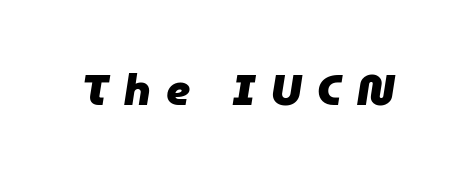
The image shows 43 px heavy type, italic (leaning right); set unusually wide letter spacing (+0.37 em), not underlined; low stroke contrast and a medium x-height.
